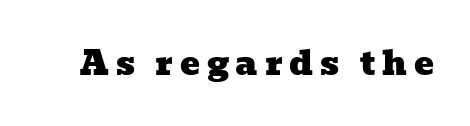
Q: Is the typeface a serif or a sans-serif typeface? A: Serif.
Q: Is the text underlined? A: No.
Q: Is the spacing between letters normal or unusually wide? A: Unusually wide.
Q: Width (condensed, normal, or wide)? A: Wide.
Q: Stroke contrast? A: Low.
Q: x-height? A: Medium.
Q: Monospaced? A: No.
